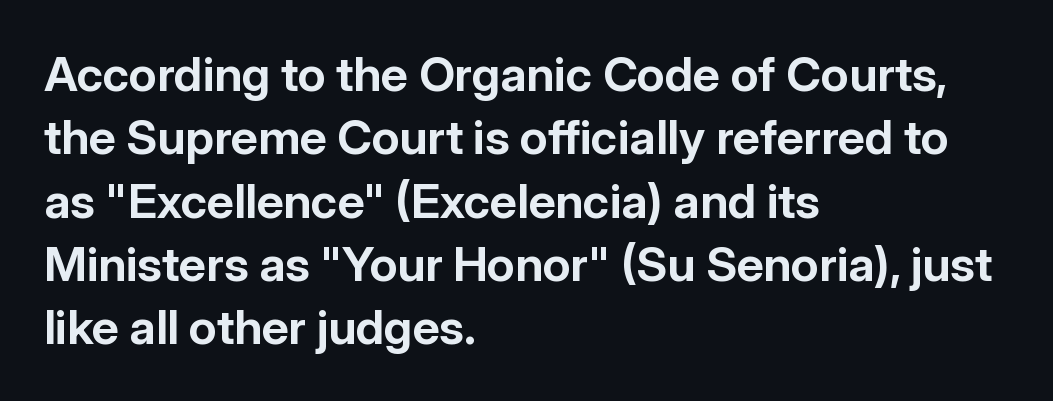
{"serif": "no", "italic": "no", "bold": "yes", "weight": "bold", "width": "normal", "stroke_contrast": "low", "x_height": "medium", "monospaced": "no", "underline": "no", "align": "left", "line_spacing": "normal", "line_spacing_ratio": 1.32, "letter_spacing": "normal", "letter_spacing_em": 0.0, "glyph_px": 48}
